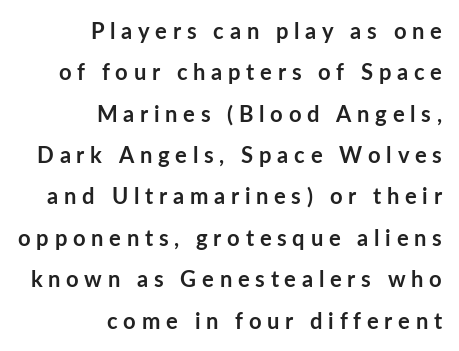
A dark, heavy texture on the line: the type is bold. A student would call this right alignment; a typographer would say flush right, rag left. Beneath every word, the page is bare. Italic: no, the glyphs are upright roman.
